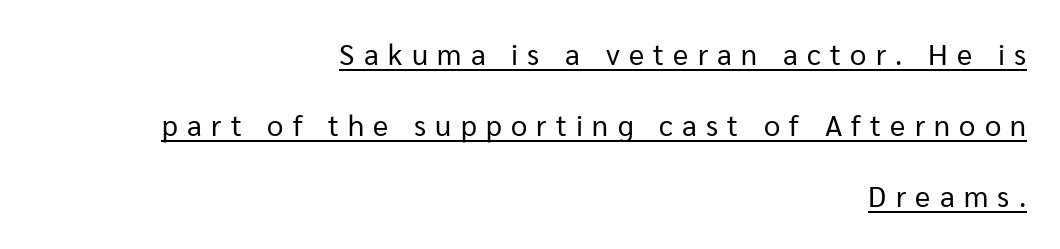
Q: Is the text bold? A: No.
Q: Is the text italic (slanted)? A: No, it is upright.
Q: Is the typeface a serif or a sans-serif typeface? A: Sans-serif.
Q: Is the text underlined? A: Yes.
Q: How is the paragraph aligned? A: Right-aligned.
Q: Is the spacing between letters normal or unusually wide? A: Unusually wide.
Q: Is the spacing between lines tight, normal or loose? A: Loose.
Q: Width (condensed, normal, or wide)? A: Normal.
Q: Stroke contrast? A: Low.
Q: x-height? A: Medium.
Q: Monospaced? A: No.
